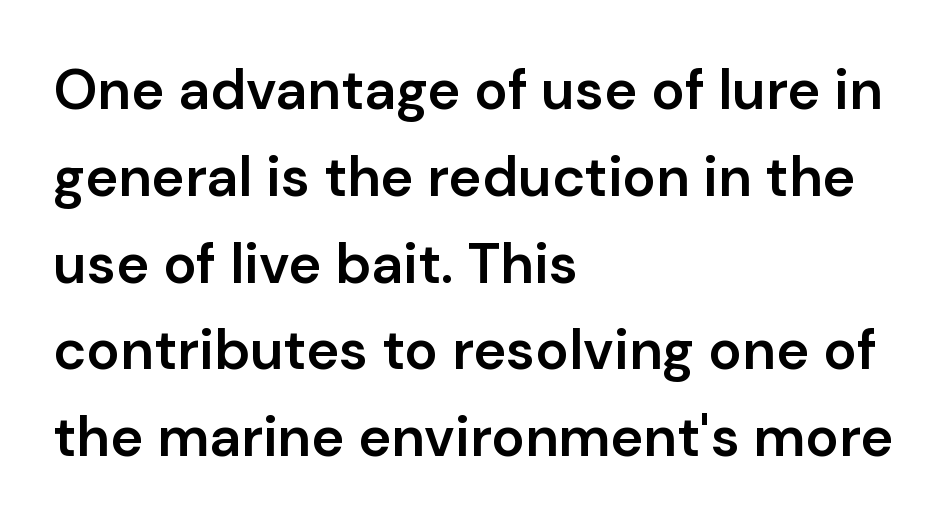
The ragged edge is on the right, which tells us the setting is flush left. Here the designer chose a conventional face with non-uniform glyph widths. Regarding leading, the lines here are spaced in the standard way. Font category for this specimen: sans-serif.
